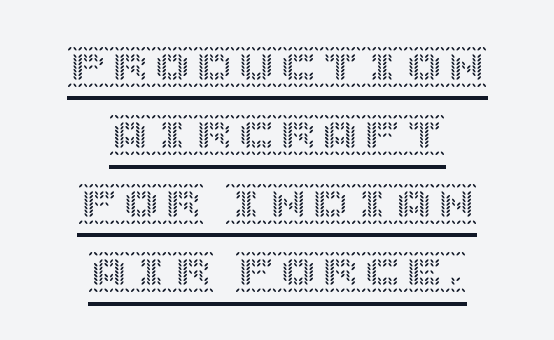
The image shows 42 px text type, upright; set centered, normal line spacing (1.63x), normal letter spacing, underlined; a large x-height.
